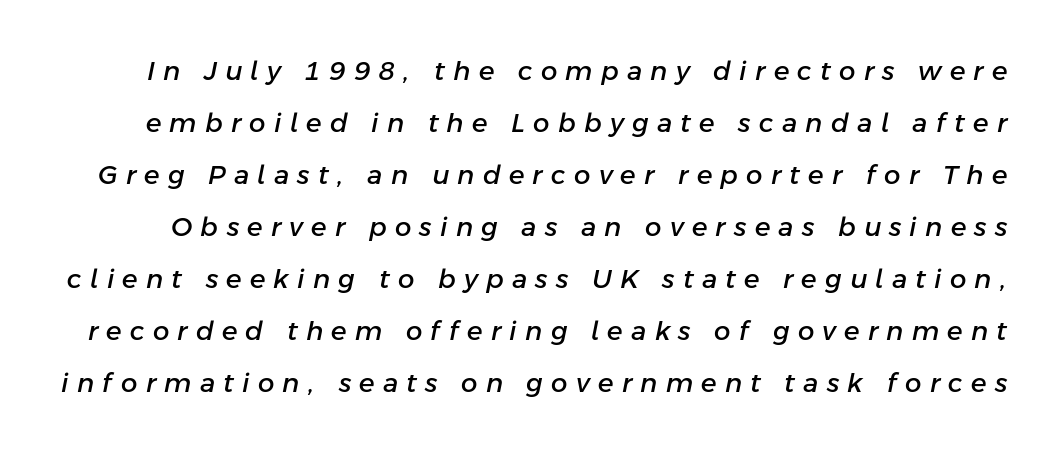
Q: Is the text italic (slanted)? A: Yes, it leans right by about 11 degrees.
Q: Is the text underlined? A: No.
Q: Is the spacing between letters normal or unusually wide? A: Unusually wide.
Q: Is the spacing between lines tight, normal or loose? A: Loose.
